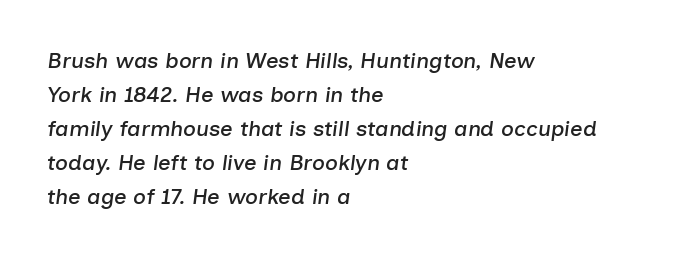
Q: Is the text italic (slanted)? A: Yes, it leans right by about 7 degrees.
Q: Is the text underlined? A: No.
Q: How is the paragraph aligned? A: Left-aligned.
Q: Is the spacing between letters normal or unusually wide? A: Normal.
Q: Is the spacing between lines tight, normal or loose? A: Normal.
